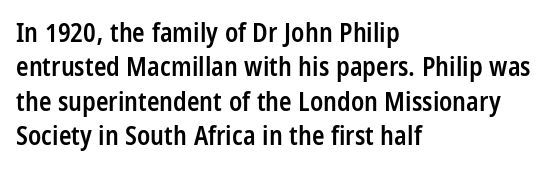
The image shows 26 px text type, upright; set left-aligned, normal line spacing (1.32x), normal letter spacing, not underlined.
